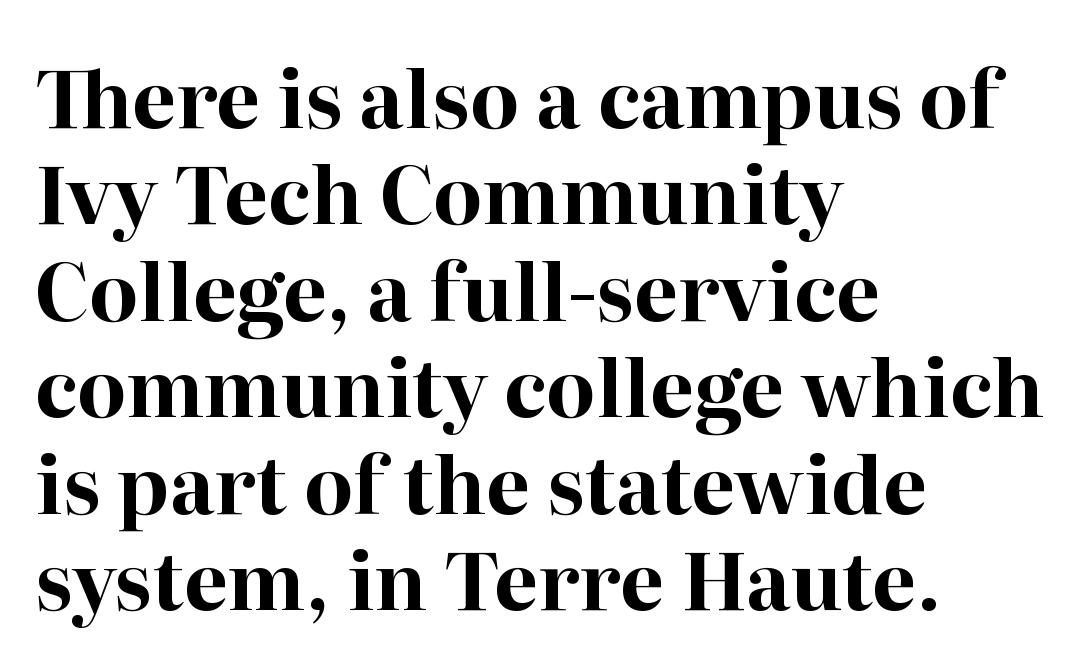
The image shows 79 px bold serif type, upright; set left-aligned, line spacing 1.22x, normal letter spacing, not underlined; high stroke contrast and a medium x-height.
